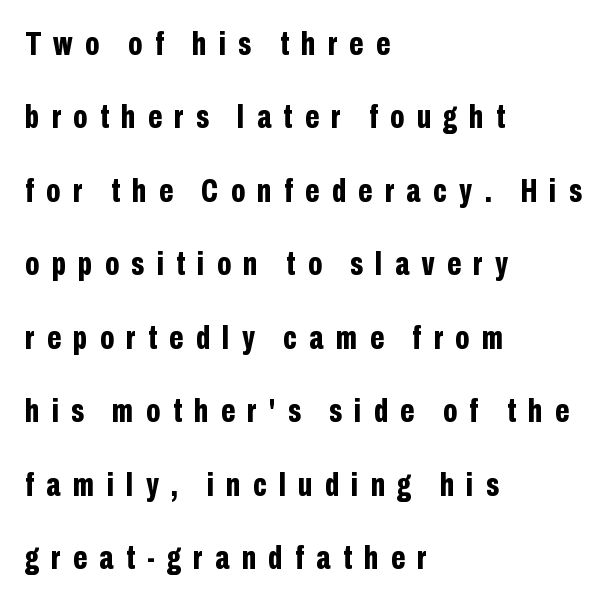
Q: Is the text bold? A: Yes.
Q: Is the text italic (slanted)? A: No, it is upright.
Q: Is the typeface a serif or a sans-serif typeface? A: Sans-serif.
Q: Is the text underlined? A: No.
Q: How is the paragraph aligned? A: Left-aligned.
Q: Is the spacing between letters normal or unusually wide? A: Unusually wide.
Q: Is the spacing between lines tight, normal or loose? A: Loose.
Q: Width (condensed, normal, or wide)? A: Condensed.
Q: Stroke contrast? A: Low.
Q: x-height? A: Medium.
Q: Monospaced? A: No.
